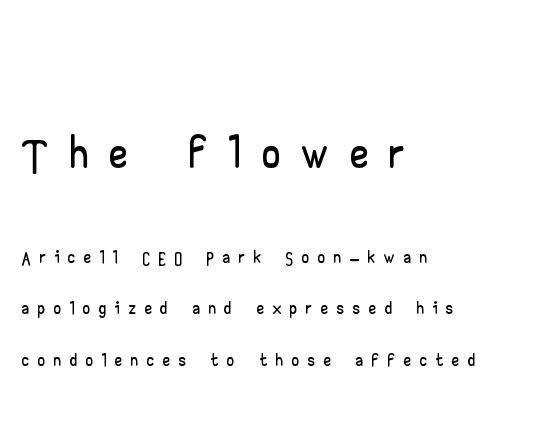
Q: Is the text italic (slanted)? A: No, it is upright.
Q: Is the typeface a serif or a sans-serif typeface? A: Sans-serif.
Q: Is the text underlined? A: No.
Q: How is the paragraph aligned? A: Left-aligned.
Q: Is the spacing between letters normal or unusually wide? A: Unusually wide.
Q: Is the spacing between lines tight, normal or loose? A: Loose.
Q: Which block of text is set in a larger size, the first (top) or the second (bottom)? A: The first (top) one.
Q: Width (condensed, normal, or wide)? A: Wide.
Q: Stroke contrast? A: Low.
Q: x-height? A: Small.
Q: Monospaced? A: No.
